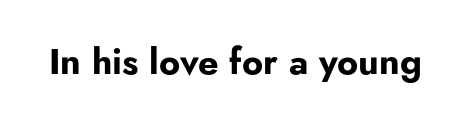
The image shows 36 px bold sans-serif type, upright; set normal letter spacing, not underlined; low stroke contrast and a small x-height.
